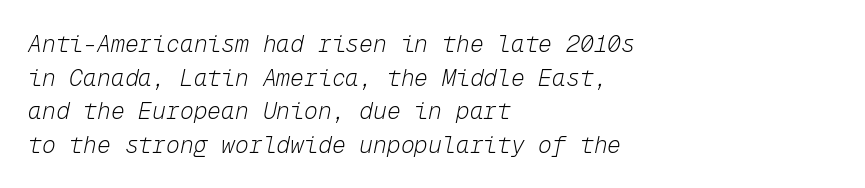
{"italic": "yes", "lean": "right", "slant_degrees": 12, "bold": "no", "underline": "no", "align": "left", "line_spacing": "normal", "line_spacing_ratio": 1.46, "letter_spacing": "normal", "letter_spacing_em": 0.0, "glyph_px": 23}
